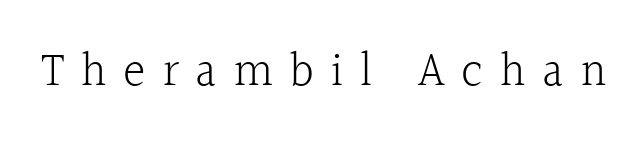
The image shows 48 px light serif type, upright; set unusually wide letter spacing (+0.35 em), not underlined; a medium x-height.
